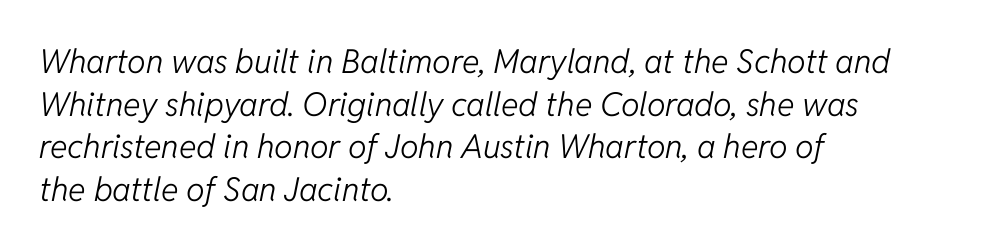
Is there much room between lines? A standard amount, neither cramped nor airy. Would a proofreader flag this as italicized? Yes. The lines in this sample share a left origin and differ only in where they stop. Weight: not bold — regular or lighter. This sample has the flowing, uneven cadence of proportional lettering.
